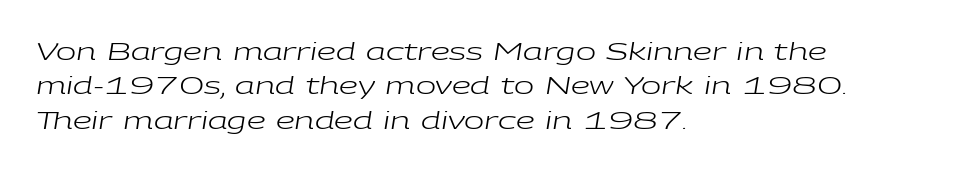
The image shows 24 px text type, italic (leaning right); set left-aligned, normal line spacing (1.43x), normal letter spacing, not underlined.
